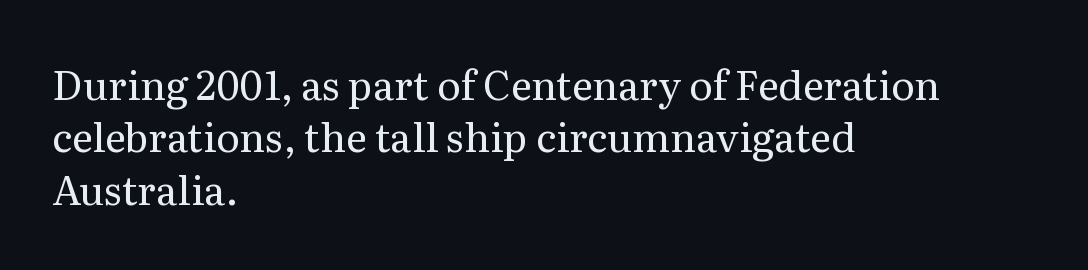
The words here are not underlined. Is there any slant? The stems are plumb. The rendering shows small feet on the letterforms — a serif design. All the whitespace from short lines collects on the right. Reading down the column, the eye jumps a familiar distance to each next line.
